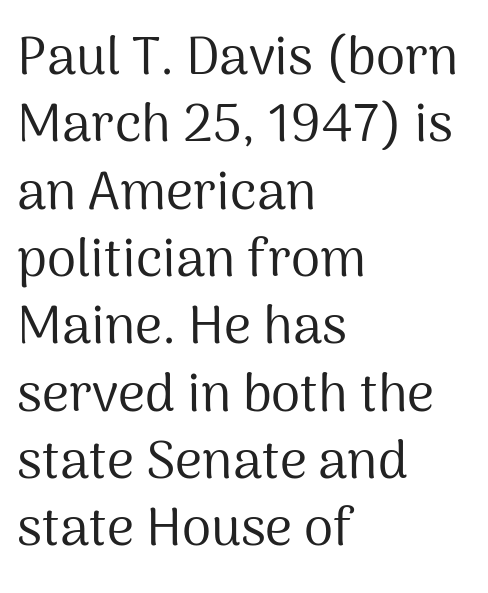
{"serif": "no", "italic": "no", "bold": "no", "weight": "regular", "width": "normal", "stroke_contrast": "medium", "x_height": "medium", "monospaced": "no", "underline": "no", "align": "left", "line_spacing": "normal", "line_spacing_ratio": 1.27, "letter_spacing": "normal", "letter_spacing_em": 0.0, "glyph_px": 53}
